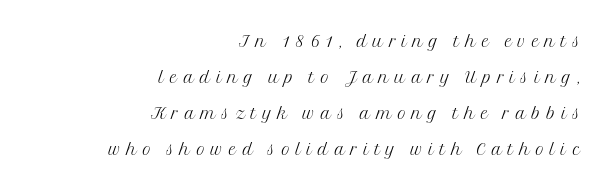
Q: Is the text bold? A: No.
Q: Is the text italic (slanted)? A: Yes.
Q: Is the text underlined? A: No.
Q: How is the paragraph aligned? A: Right-aligned.
Q: Is the spacing between letters normal or unusually wide? A: Unusually wide.
Q: Is the spacing between lines tight, normal or loose? A: Normal.
